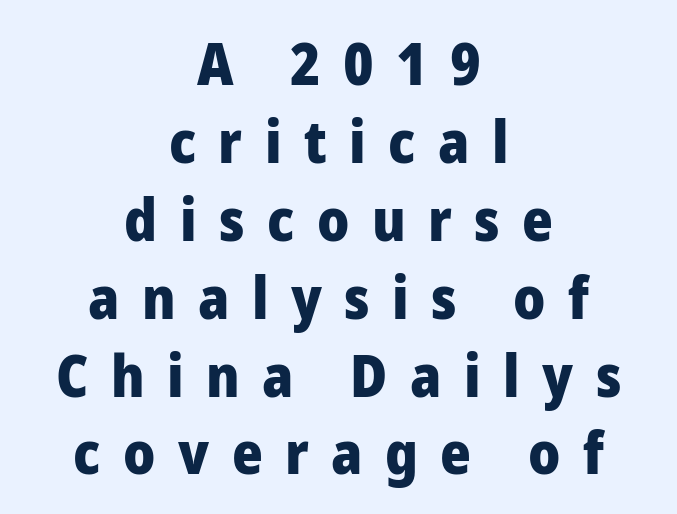
Q: Is the text bold? A: Yes.
Q: Is the text italic (slanted)? A: No, it is upright.
Q: Is the typeface a serif or a sans-serif typeface? A: Sans-serif.
Q: Is the text underlined? A: No.
Q: How is the paragraph aligned? A: Centered.
Q: Is the spacing between letters normal or unusually wide? A: Unusually wide.
Q: Is the spacing between lines tight, normal or loose? A: Normal.
Q: Width (condensed, normal, or wide)? A: Normal.
Q: Stroke contrast? A: Low.
Q: x-height? A: Medium.
Q: Monospaced? A: No.
